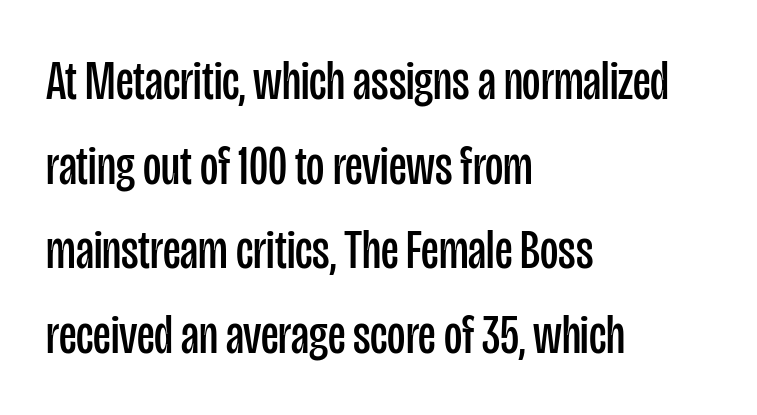
Q: Is the text bold? A: No.
Q: Is the text italic (slanted)? A: No, it is upright.
Q: Is the typeface a serif or a sans-serif typeface? A: Sans-serif.
Q: Is the text underlined? A: No.
Q: How is the paragraph aligned? A: Left-aligned.
Q: Is the spacing between letters normal or unusually wide? A: Normal.
Q: Is the spacing between lines tight, normal or loose? A: Normal.
Q: Width (condensed, normal, or wide)? A: Condensed.
Q: Stroke contrast? A: Low.
Q: x-height? A: Large.
Q: Monospaced? A: No.
